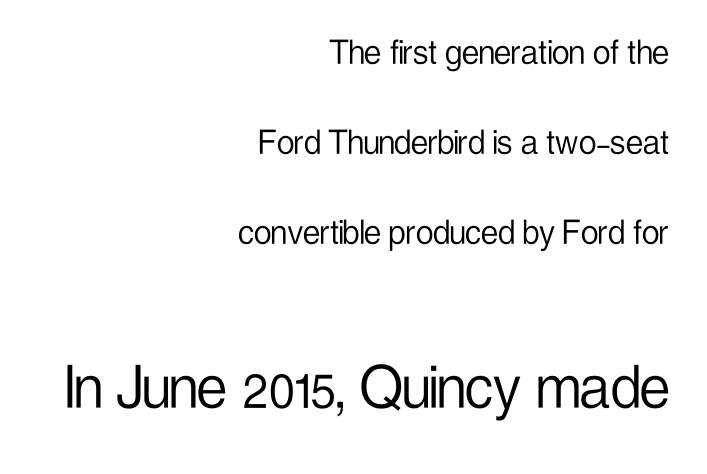
Q: Is the text bold? A: No.
Q: Is the text italic (slanted)? A: No, it is upright.
Q: Is the typeface a serif or a sans-serif typeface? A: Sans-serif.
Q: Is the text underlined? A: No.
Q: How is the paragraph aligned? A: Right-aligned.
Q: Is the spacing between letters normal or unusually wide? A: Normal.
Q: Is the spacing between lines tight, normal or loose? A: Loose.
Q: Which block of text is set in a larger size, the first (top) or the second (bottom)? A: The second (bottom) one.
Q: Width (condensed, normal, or wide)? A: Condensed.
Q: Stroke contrast? A: Low.
Q: x-height? A: Medium.
Q: Monospaced? A: No.
